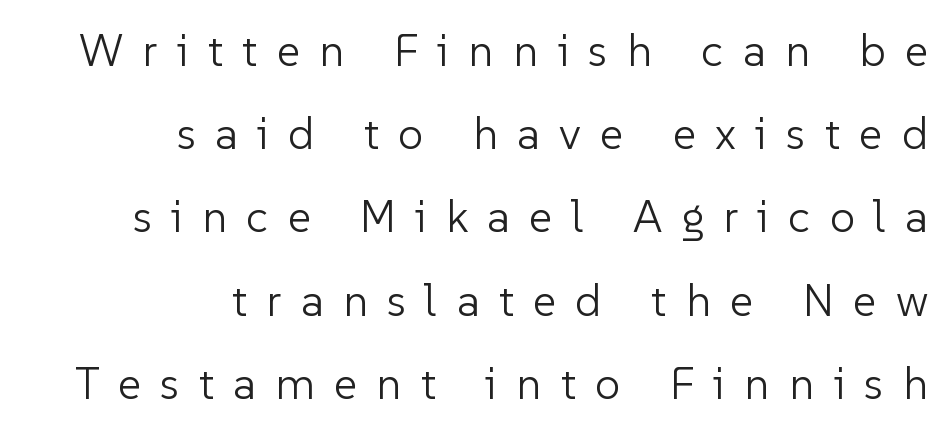
The lettering stays uniformly vertical, giving the passage a roman look. Typographically, this falls in the sans-serif category. The tracking reads as deliberately expanded to a designer's eye. This rendering uses right alignment, leaving the left contour irregular. Type without underlining.
